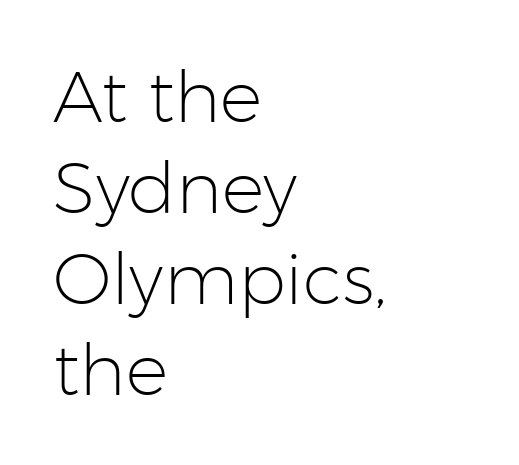
The image shows 71 px light sans-serif type, upright; set left-aligned, normal line spacing (1.28x), normal letter spacing, not underlined; low stroke contrast and a medium x-height.
